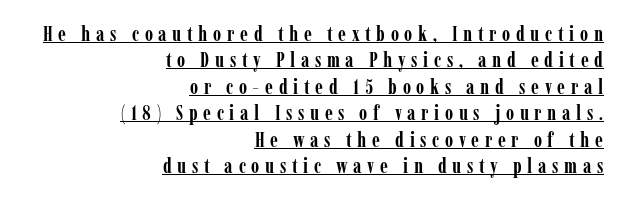
The image shows 21 px bold type, upright; set right-aligned, normal line spacing (1.26x), unusually wide letter spacing (+0.27 em), underlined.
